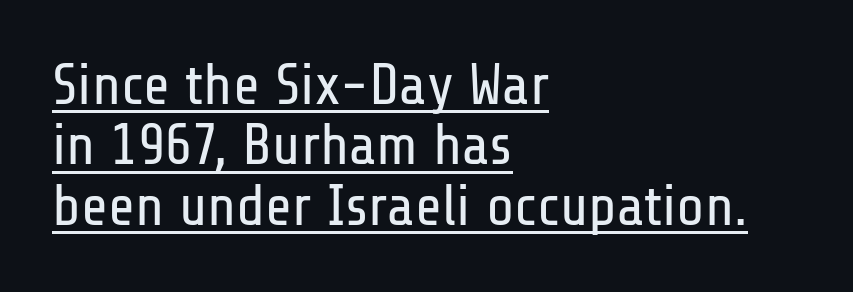
{"serif": "no", "italic": "no", "bold": "no", "weight": "regular", "width": "condensed", "stroke_contrast": "low", "x_height": "medium", "monospaced": "no", "underline": "yes", "align": "left", "line_spacing": "tight", "line_spacing_ratio": 1.04, "letter_spacing": "normal", "letter_spacing_em": 0.0, "glyph_px": 58}
